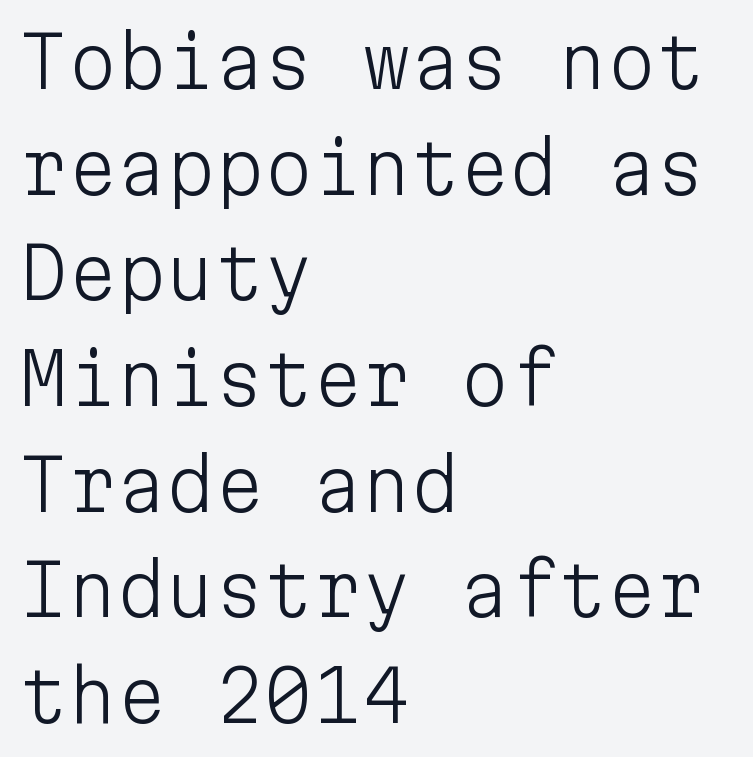
{"serif": "no", "italic": "no", "bold": "no", "weight": "light", "width": "normal", "stroke_contrast": "low", "x_height": "medium", "monospaced": "yes", "underline": "no", "align": "left", "line_spacing": "normal", "line_spacing_ratio": 1.51, "letter_spacing": "normal", "letter_spacing_em": 0.0, "glyph_px": 70}
